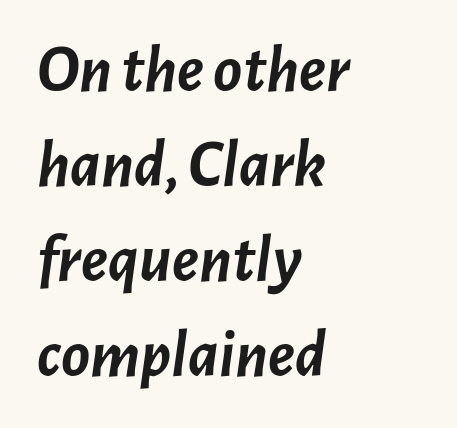
Plenty of ink on the page — the face is bold. What stands out about the letter spacing? Nothing — it is the standard amount. The paragraph shown leans on its left margin. Clear beneath every line of the passage.
